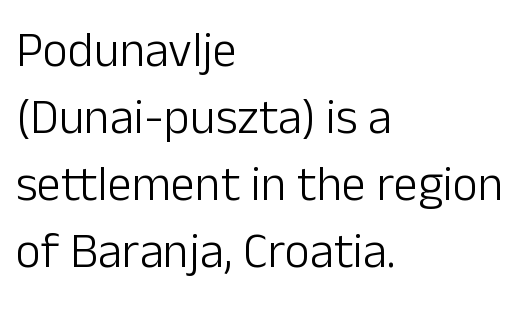
{"serif": "no", "italic": "no", "bold": "no", "weight": "light", "width": "normal", "stroke_contrast": "low", "x_height": "medium", "monospaced": "no", "underline": "no", "align": "left", "line_spacing": "normal", "line_spacing_ratio": 1.37, "letter_spacing": "normal", "letter_spacing_em": 0.0, "glyph_px": 49}
